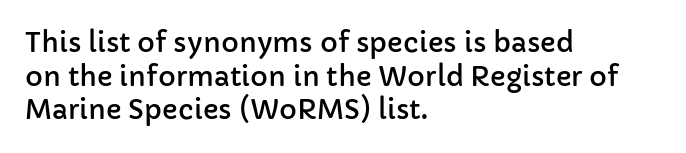
Q: Is the text italic (slanted)? A: No, it is upright.
Q: Is the text underlined? A: No.
Q: How is the paragraph aligned? A: Left-aligned.
Q: Is the spacing between letters normal or unusually wide? A: Normal.
Q: Is the spacing between lines tight, normal or loose? A: Normal.
